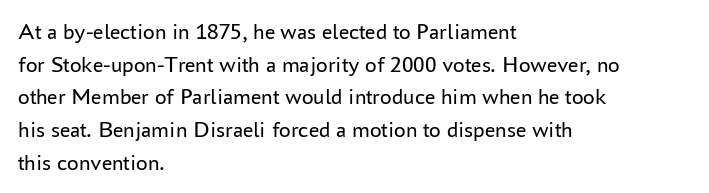
{"italic": "no", "bold": "no", "underline": "no", "align": "left", "line_spacing": "normal", "line_spacing_ratio": 1.42, "letter_spacing": "normal", "letter_spacing_em": 0.0, "glyph_px": 23}
